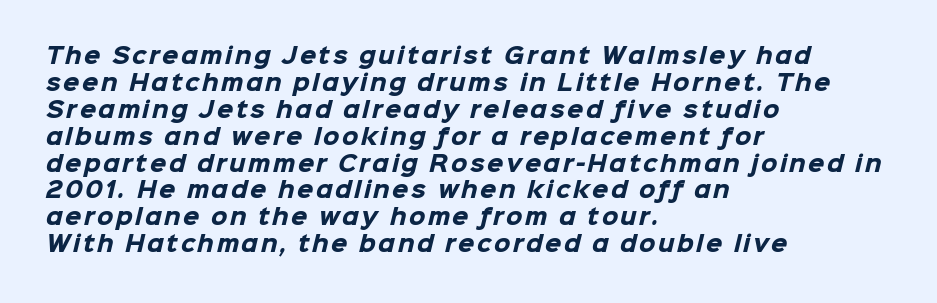
Each glyph is drawn with heavy, bold strokes. Is there much room between lines? A standard amount, neither cramped nor airy. Reading down the block, your eye returns to a fixed left position each line. The space directly below the letters is spotless.
